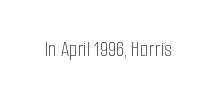
The image shows 22 px text type, upright; set normal letter spacing, not underlined.
